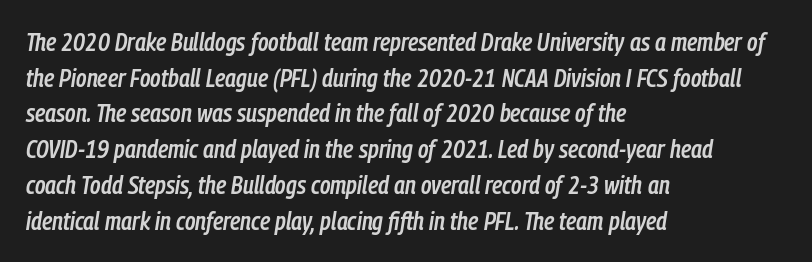
The image shows 25 px text type, italic (leaning right); set left-aligned, normal line spacing (1.43x), normal letter spacing, not underlined.
